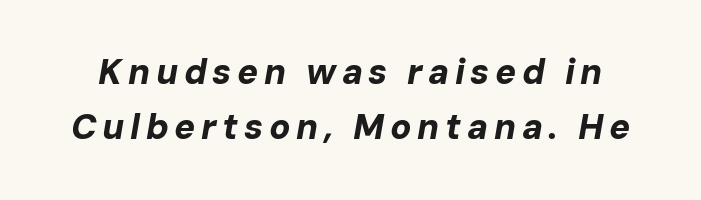
A normal amount of white space separates one row of letters from the next. Quick note: underline off. Spacing verdict: proportional, widths tailored to each character. Typographic density is high because the face is bold.
